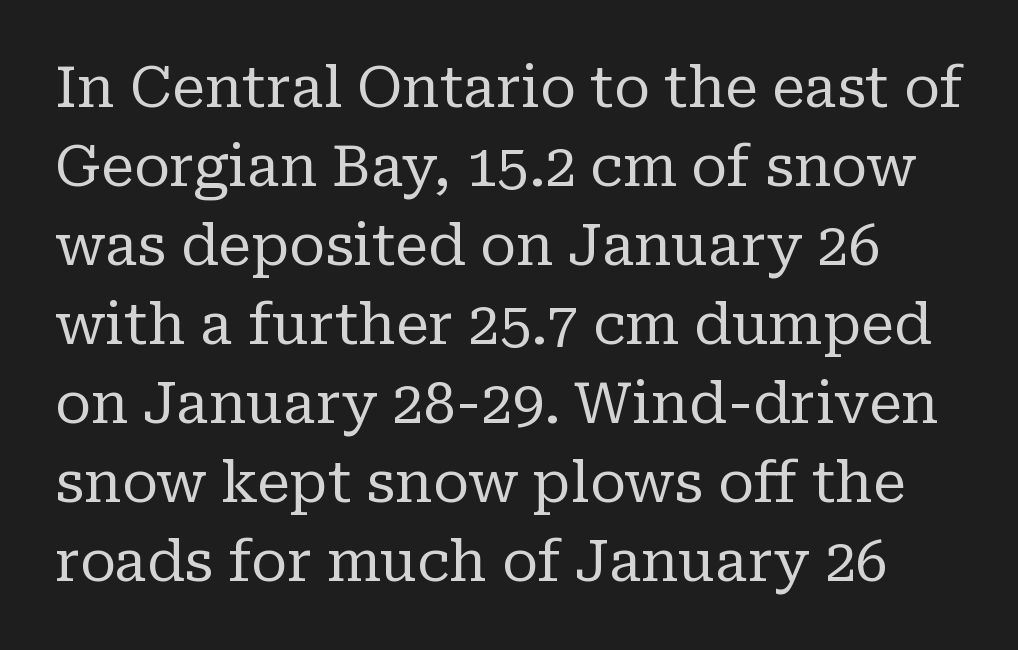
Q: Is the text bold? A: No.
Q: Is the text italic (slanted)? A: No, it is upright.
Q: Is the typeface a serif or a sans-serif typeface? A: Serif.
Q: Is the text underlined? A: No.
Q: Is the spacing between letters normal or unusually wide? A: Normal.
Q: Is the spacing between lines tight, normal or loose? A: Normal.
Q: Width (condensed, normal, or wide)? A: Normal.
Q: Stroke contrast? A: Low.
Q: x-height? A: Medium.
Q: Monospaced? A: No.
